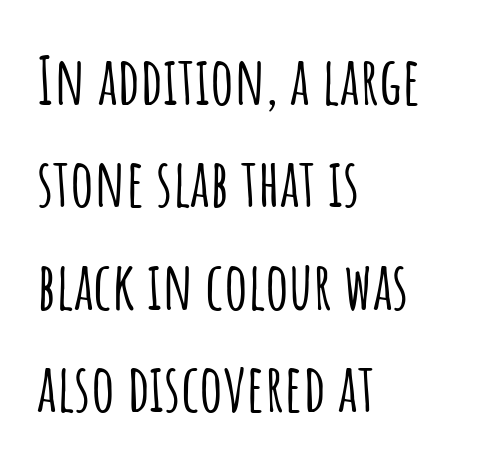
{"serif": "no", "italic": "no", "width": "condensed", "stroke_contrast": "low", "x_height": "large", "monospaced": "no", "underline": "no", "align": "left", "line_spacing": "normal", "line_spacing_ratio": 1.55, "letter_spacing": "normal", "letter_spacing_em": 0.0, "glyph_px": 66}
